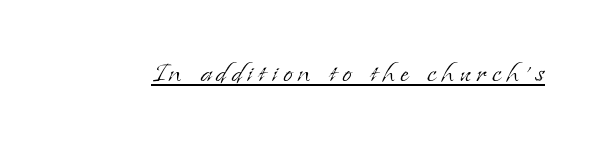
The rendering uses the underline text-decoration. To sum up the face: it has serifs. Varying glyph widths throughout — classic text-font behaviour.
